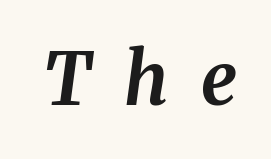
Italic? Definitely — the glyphs are oblique. The letters advance in unequal steps, a hallmark of proportional type. Set as a true bold cut, around the 700 mark. Words float on clear page, feet unadorned.
